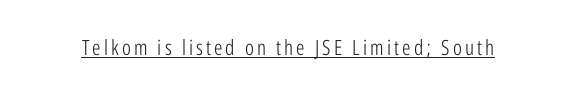
Q: Is the text bold? A: No.
Q: Is the text italic (slanted)? A: No, it is upright.
Q: Is the text underlined? A: Yes.
